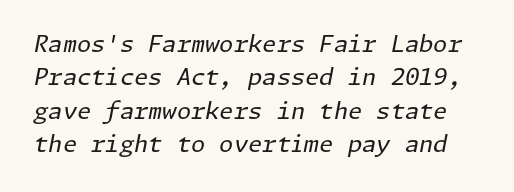
{"italic": "yes", "lean": "right", "slant_degrees": 11, "bold": "no", "underline": "no", "line_spacing": "normal", "line_spacing_ratio": 1.45, "letter_spacing": "normal", "letter_spacing_em": 0.0, "glyph_px": 23}
